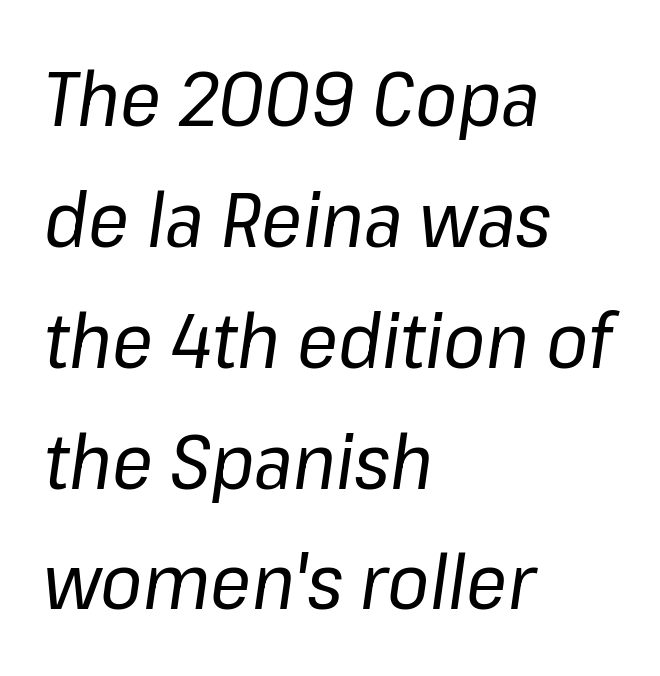
Posture: slanted. The ragged edge is on the right, which tells us the setting is flush left. The gaps between neighbouring characters are ordinary and unremarkable. These lines are rendered in a variable-pitch font. Regular leading.
